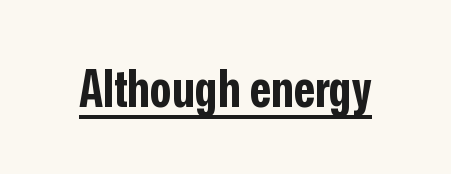
{"serif": "no", "italic": "no", "bold": "yes", "weight": "bold", "width": "condensed", "stroke_contrast": "low", "x_height": "medium", "monospaced": "no", "underline": "yes", "letter_spacing": "normal", "letter_spacing_em": 0.0, "glyph_px": 52}
